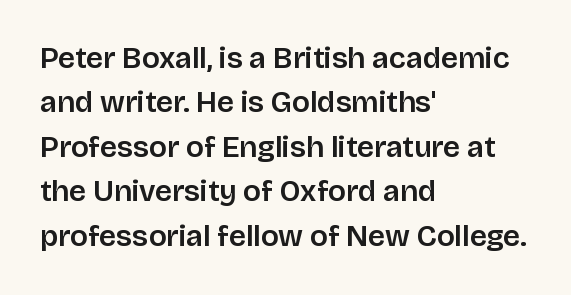
{"serif": "no", "italic": "no", "width": "normal", "stroke_contrast": "low", "x_height": "large", "monospaced": "no", "underline": "no", "align": "left", "line_spacing": "normal", "line_spacing_ratio": 1.48, "letter_spacing": "normal", "letter_spacing_em": 0.0, "glyph_px": 30}
